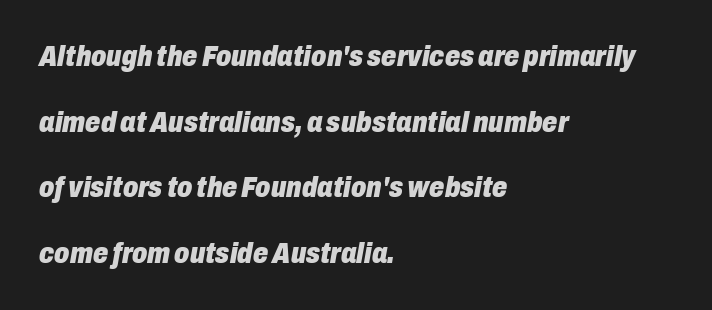
As a designer I'd log this as weight 700, bold. Decoration check: the copy has no underline. Looks like regular typesetting: each glyph gets only the width it needs. When letters slant like this, we call the style italic. Honestly, the letter spacing is just normal — you wouldn't notice it.
